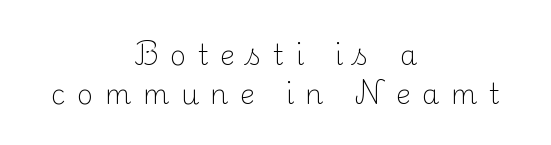
Serif or sans? Serif — the stroke terminals have little feet. Compared with a flush-left layout, this one balances lines on the center instead. The face used here is proportionally spaced, like ordinary book or web type. This is not heavy type; no bold has been used.
